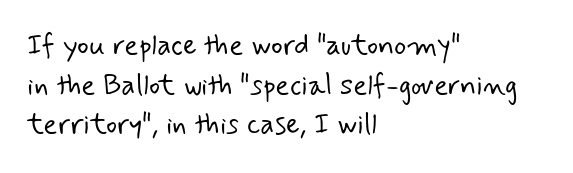
Think of a printed novel: that variable character pitch is what you see here. Nothing unusual about the tracking: characters are spaced as the font intends. Honestly, there is no underline to notice here at all. Visually the block forms a straight wall on the left and a jagged coastline on the right. The letters carry no serifs — their stems end cleanly without finishing strokes. The designer left line spacing at the default.
